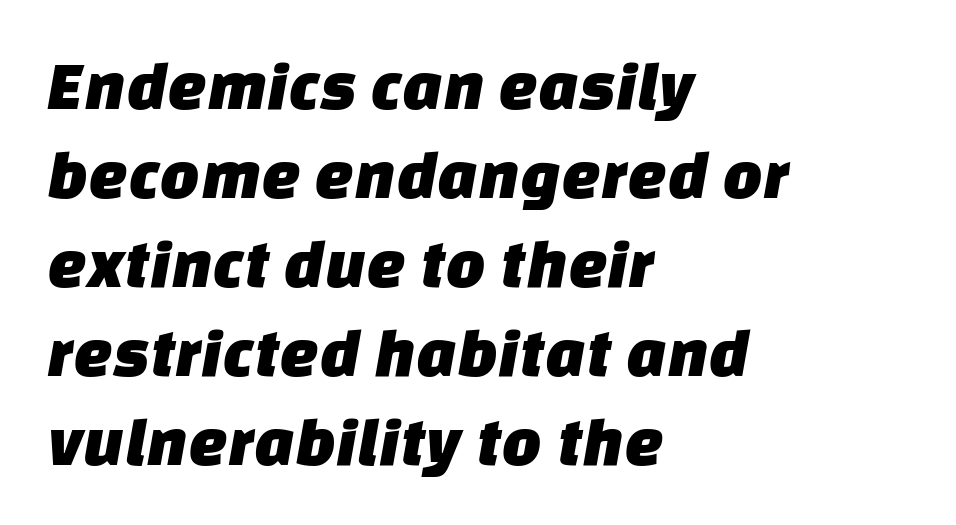
Q: Is the typeface a serif or a sans-serif typeface? A: Sans-serif.
Q: Is the text underlined? A: No.
Q: How is the paragraph aligned? A: Left-aligned.
Q: Is the spacing between letters normal or unusually wide? A: Normal.
Q: Is the spacing between lines tight, normal or loose? A: Normal.
Q: Width (condensed, normal, or wide)? A: Normal.
Q: Stroke contrast? A: Low.
Q: x-height? A: Large.
Q: Monospaced? A: No.
